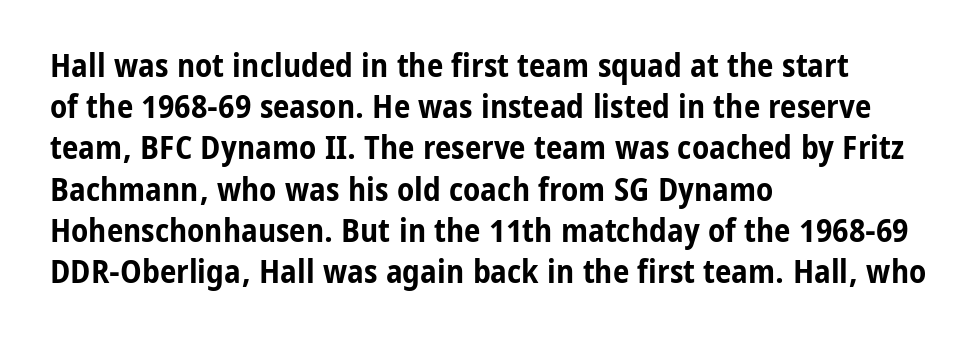
Q: Is the text bold? A: Yes.
Q: Is the text italic (slanted)? A: No, it is upright.
Q: Is the typeface a serif or a sans-serif typeface? A: Sans-serif.
Q: Is the text underlined? A: No.
Q: How is the paragraph aligned? A: Left-aligned.
Q: Is the spacing between letters normal or unusually wide? A: Normal.
Q: Is the spacing between lines tight, normal or loose? A: Normal.
Q: Width (condensed, normal, or wide)? A: Condensed.
Q: Stroke contrast? A: Low.
Q: x-height? A: Medium.
Q: Monospaced? A: No.
